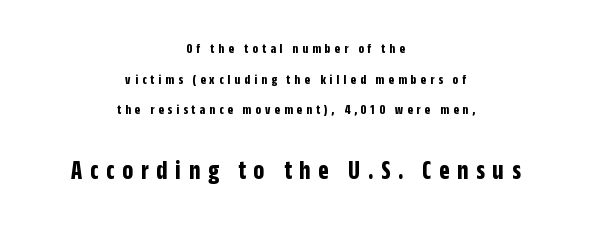
Every row of glyphs is offset so its center matches the block's center. Tracking value appears strongly positive — letters spread wide. Line spacing here is loose. The passage shown is not underscored anywhere. Its strokes are broad and dark, the hallmark of bold type. Every character sits straight up, as roman type does.
